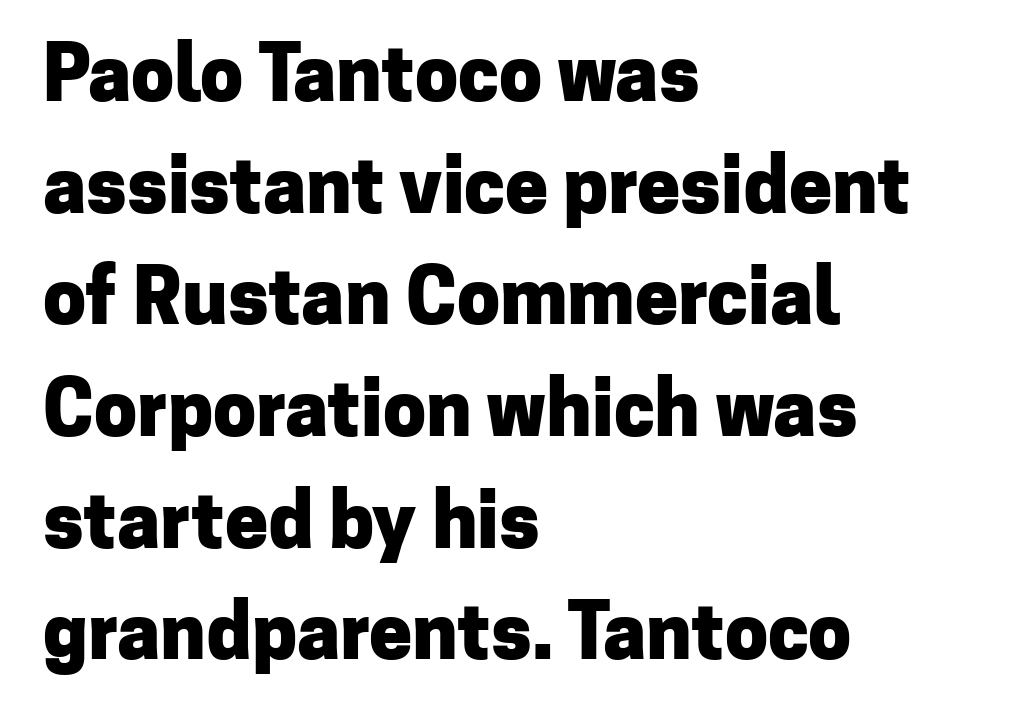
{"serif": "no", "italic": "no", "bold": "yes", "weight": "heavy", "width": "normal", "stroke_contrast": "low", "x_height": "medium", "monospaced": "no", "underline": "no", "align": "left", "line_spacing": "normal", "line_spacing_ratio": 1.45, "letter_spacing": "normal", "letter_spacing_em": 0.0, "glyph_px": 77}
